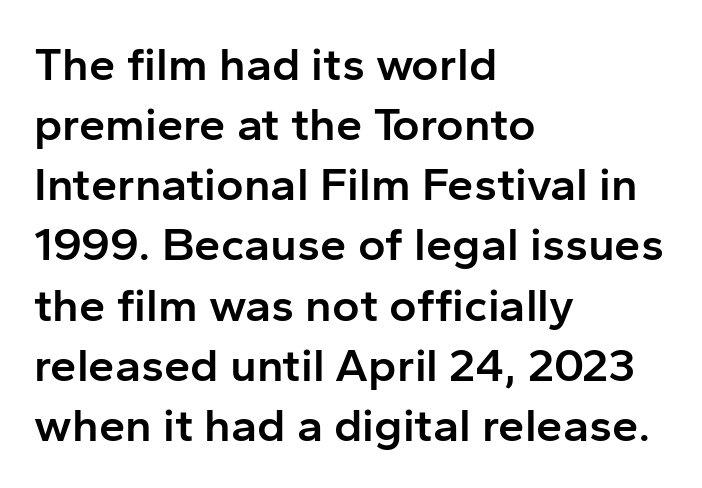
The image shows 47 px semibold sans-serif type, upright; set left-aligned, normal line spacing (1.28x), normal letter spacing, not underlined; low stroke contrast and a medium x-height.
